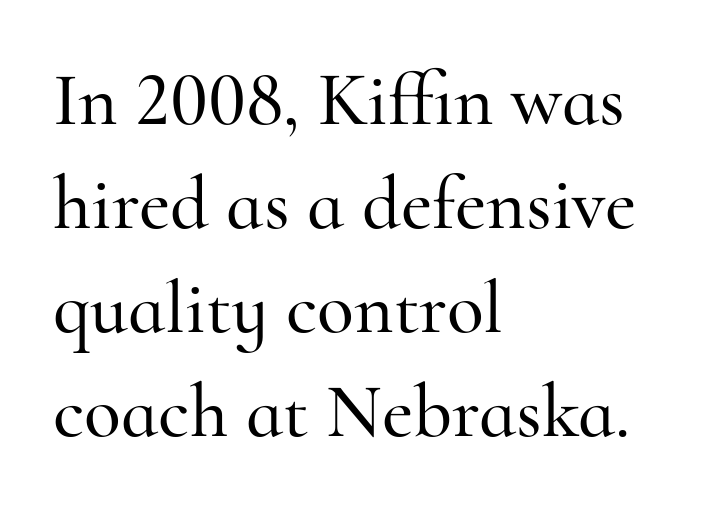
The string is rendered with underlining switched off. These lines were composed using upright roman letters. A typesetter would label this face a serif. Looks like regular typesetting: each glyph gets only the width it needs.
